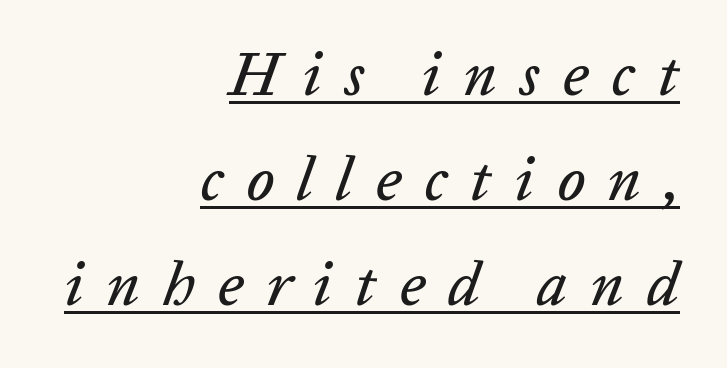
The image shows 61 px text type, italic (leaning right); set right-aligned, line spacing 1.72x, unusually wide letter spacing (+0.37 em), underlined; low stroke contrast and a medium x-height.
